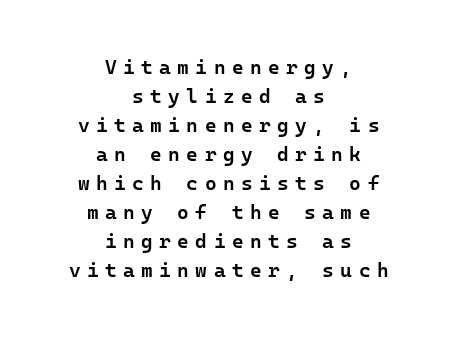
{"italic": "no", "bold": "semi", "underline": "no", "align": "center", "line_spacing": "normal", "line_spacing_ratio": 1.45, "letter_spacing": "wide", "letter_spacing_em": 0.32, "glyph_px": 20}
